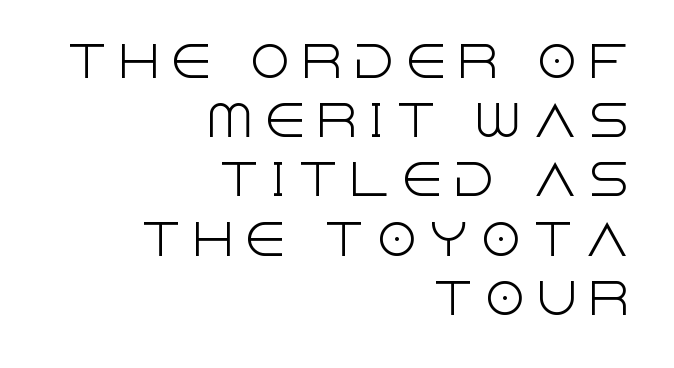
Q: Is the text bold? A: No.
Q: Is the text italic (slanted)? A: No, it is upright.
Q: Is the typeface a serif or a sans-serif typeface? A: Sans-serif.
Q: Is the text underlined? A: No.
Q: How is the paragraph aligned? A: Right-aligned.
Q: Is the spacing between letters normal or unusually wide? A: Unusually wide.
Q: Is the spacing between lines tight, normal or loose? A: Normal.
Q: Width (condensed, normal, or wide)? A: Normal.
Q: x-height? A: Large.
Q: Monospaced? A: No.
